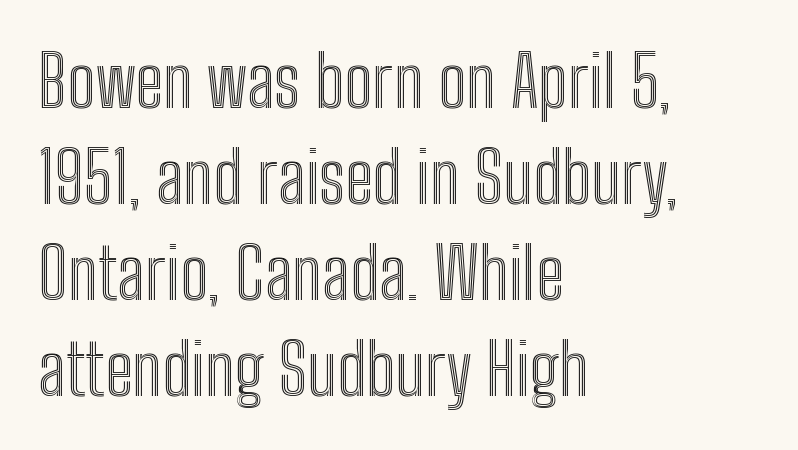
{"italic": "no", "width": "condensed", "x_height": "medium", "monospaced": "no", "underline": "no", "align": "left", "line_spacing": "normal", "line_spacing_ratio": 1.35, "letter_spacing": "normal", "letter_spacing_em": 0.0, "glyph_px": 71}
